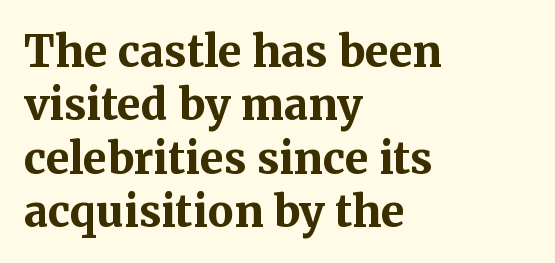
The passage shown is emphatically bold. Small tapered or slab feet sit at the stroke ends, so this counts as serif. Characters follow at the spacing the type designer built in. The face used here is proportionally spaced, like ordinary book or web type. Compared with a centered layout, this one pins lines to the left instead.
